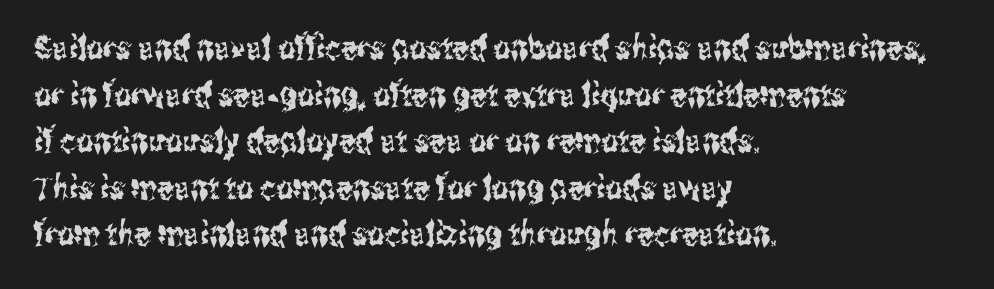
The image shows 33 px condensed sans-serif type, upright; set left-aligned, normal line spacing (1.41x), normal letter spacing, not underlined; medium stroke contrast and a medium x-height.
